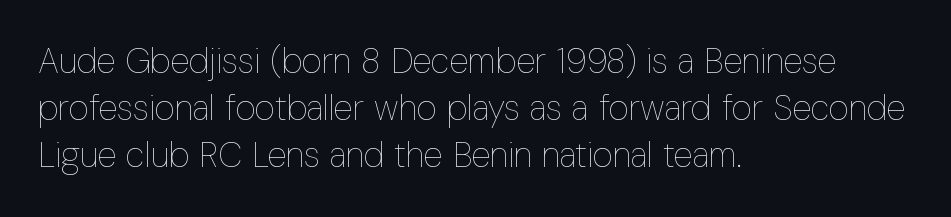
Is there any slant? The stems are plumb. The rendering keeps characters at their native spacing. No word sits above an underline. The lines sit at an ordinary, default distance from one another. Character widths vary here, with narrow letters taking less room than wide ones. Is this a heavy cut? Hardly; it is regular or lighter.
